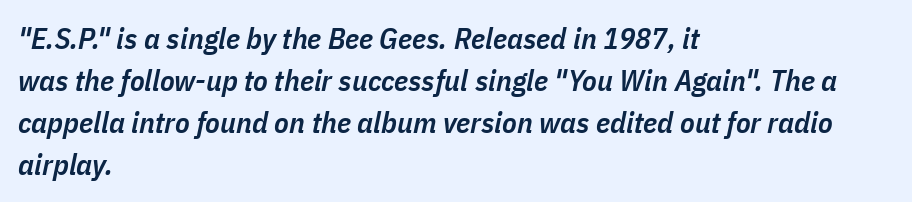
Q: Is the text bold? A: Semi-bold.
Q: Is the text italic (slanted)? A: Yes, it leans right by about 11 degrees.
Q: Is the text underlined? A: No.
Q: How is the paragraph aligned? A: Left-aligned.
Q: Is the spacing between letters normal or unusually wide? A: Normal.
Q: Is the spacing between lines tight, normal or loose? A: Normal.
Q: Width (condensed, normal, or wide)? A: Condensed.
Q: Stroke contrast? A: Low.
Q: x-height? A: Medium.
Q: Monospaced? A: No.
